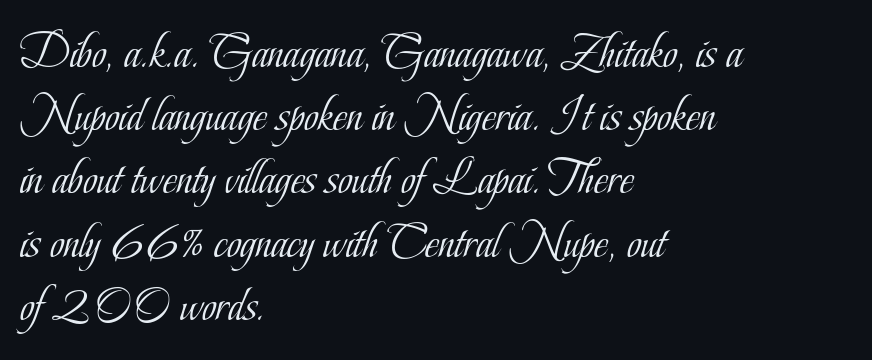
The image shows 49 px light, condensed serif type; set left-aligned, normal line spacing (1.29x), normal letter spacing, not underlined; low stroke contrast and a small x-height.
